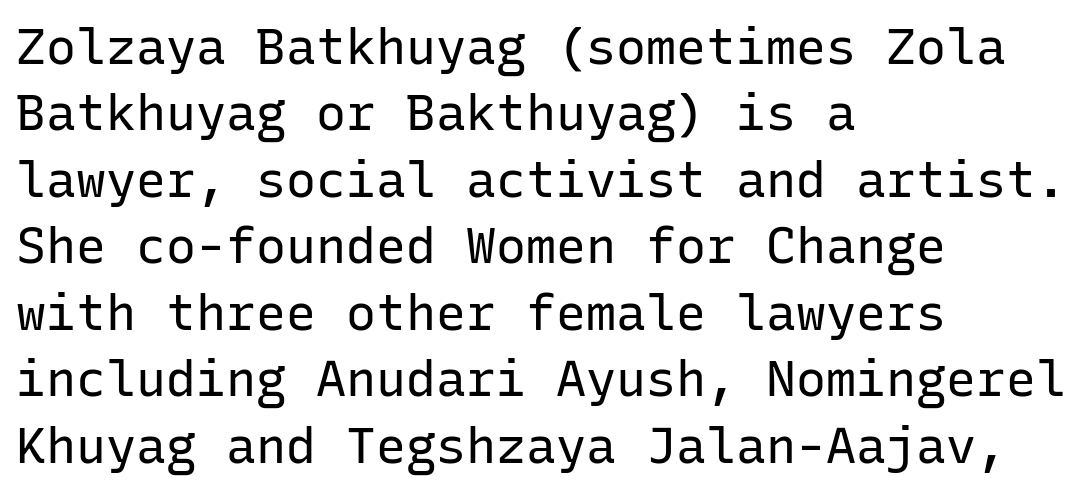
The image shows 50 px regular-weight sans-serif type, upright, monospaced; set left-aligned, normal line spacing (1.33x), normal letter spacing, not underlined; low stroke contrast and a medium x-height.
